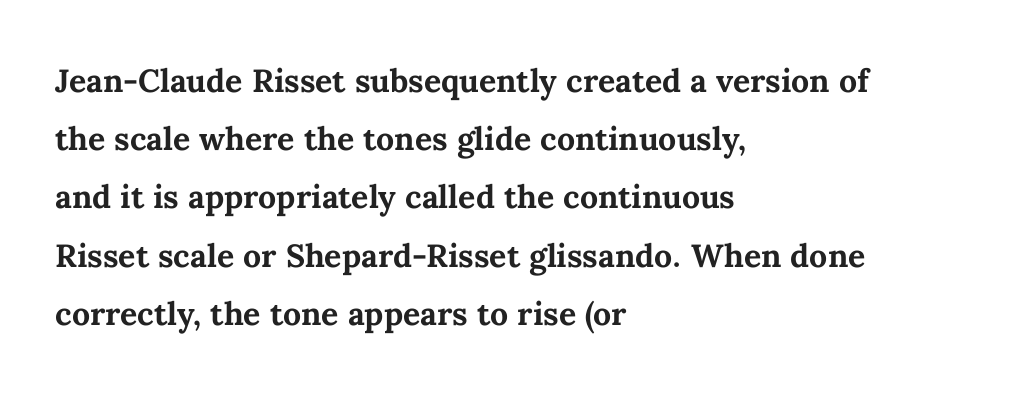
A typesetter would call this proportional, since set widths differ per character. Check under the words: just untouched page. The passage shown is emphatically bold. Designer's note — italics off, roman on. Casual observation: everything's shoved over to the left. Characters follow at the spacing the type designer built in.
